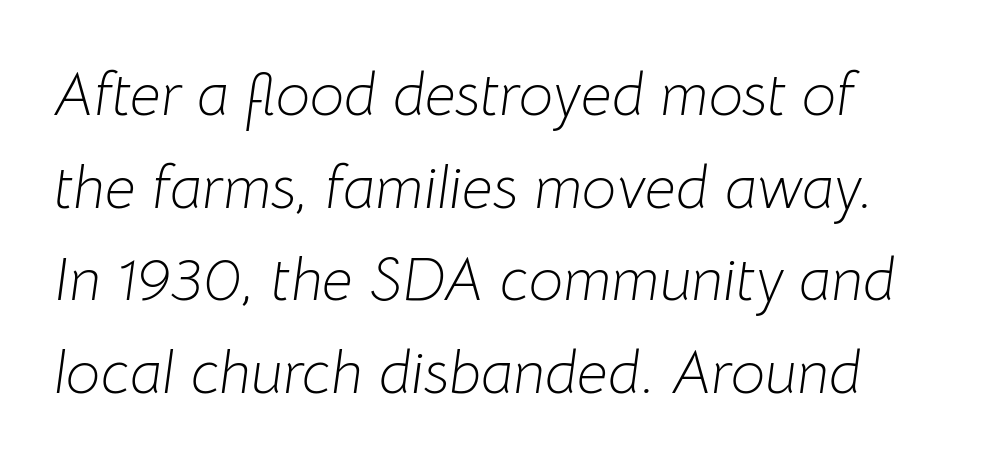
Q: Is the text bold? A: No.
Q: Is the text italic (slanted)? A: Yes, it leans right by about 8 degrees.
Q: Is the text underlined? A: No.
Q: Is the spacing between letters normal or unusually wide? A: Normal.
Q: Is the spacing between lines tight, normal or loose? A: Normal.
Q: Width (condensed, normal, or wide)? A: Normal.
Q: Stroke contrast? A: Low.
Q: x-height? A: Medium.
Q: Monospaced? A: No.
